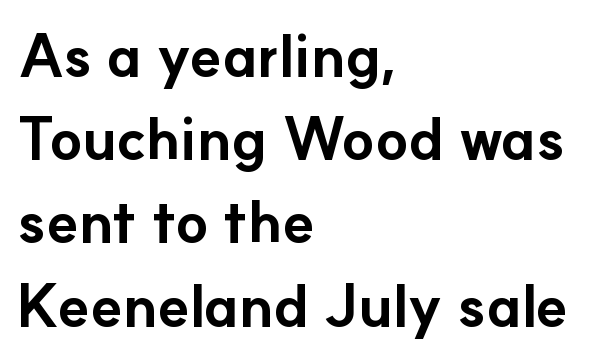
The designer went with a sans here, leaving each stem footless. If you drew a line through each stem, it would be perfectly vertical. Varying glyph widths throughout — classic text-font behaviour. Unmarked baselines from the first word to the last.
